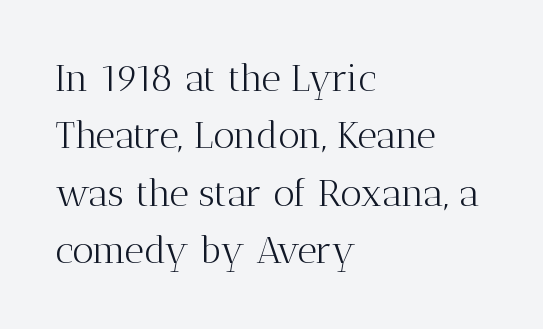
Q: Is the text bold? A: No.
Q: Is the text italic (slanted)? A: No, it is upright.
Q: Is the typeface a serif or a sans-serif typeface? A: Serif.
Q: Is the text underlined? A: No.
Q: How is the paragraph aligned? A: Left-aligned.
Q: Is the spacing between letters normal or unusually wide? A: Normal.
Q: Is the spacing between lines tight, normal or loose? A: Normal.
Q: Width (condensed, normal, or wide)? A: Normal.
Q: Stroke contrast? A: Medium.
Q: x-height? A: Medium.
Q: Monospaced? A: No.
